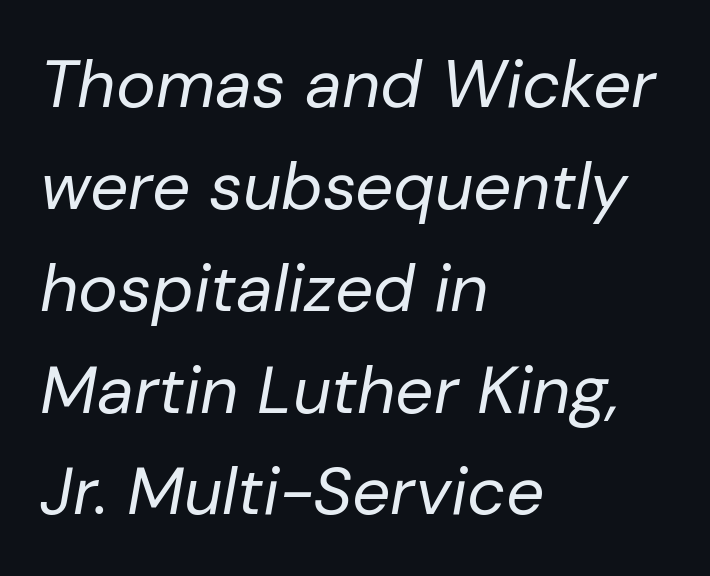
Any mark beneath the type? The region is blank. Ink coverage per letter is moderate at most. The block of text has a typical density, with ordinary space between rows. Which margin do the lines hug? The left one — the right edge is uneven. This sample has the flowing, uneven cadence of proportional lettering. Compared with ordinary roman type, these characters are visibly tilted.
